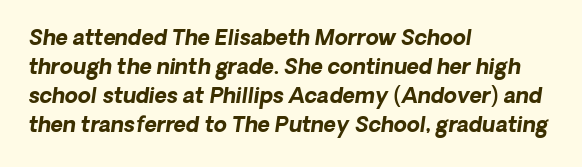
A clean baseline with only descenders dipping below it. The sample has been set heavy, in full bold. Evenly set lines give the paragraph a standard silhouette. This rendering leaves character spacing at its baseline value. Notice how the passage keeps a crisp vertical edge on the left only.
